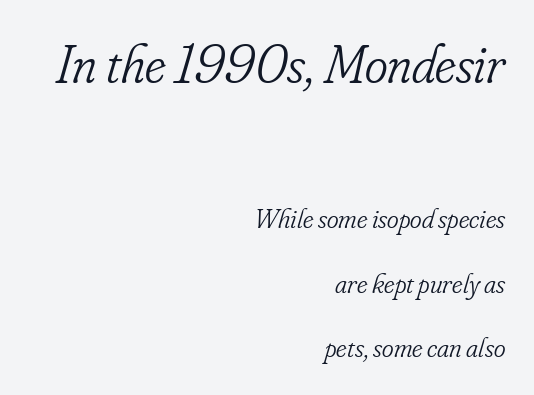
{"serif": "yes", "italic": "yes", "lean": "right", "slant_degrees": 16, "bold": "no", "weight": "light", "width": "condensed", "stroke_contrast": "low", "x_height": "small", "monospaced": "no", "underline": "no", "align": "right", "line_spacing": "loose", "line_spacing_ratio": 2.31, "letter_spacing": "normal", "letter_spacing_em": 0.0, "larger_block": "first", "size_ratio": 1.96, "glyph_px": 55}
